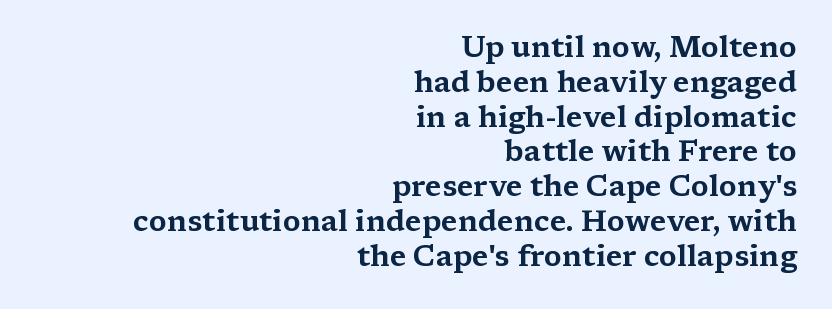
Q: Is the text italic (slanted)? A: No, it is upright.
Q: Is the typeface a serif or a sans-serif typeface? A: Serif.
Q: Is the text underlined? A: No.
Q: How is the paragraph aligned? A: Right-aligned.
Q: Is the spacing between letters normal or unusually wide? A: Normal.
Q: Width (condensed, normal, or wide)? A: Wide.
Q: Stroke contrast? A: Medium.
Q: x-height? A: Medium.
Q: Monospaced? A: No.
